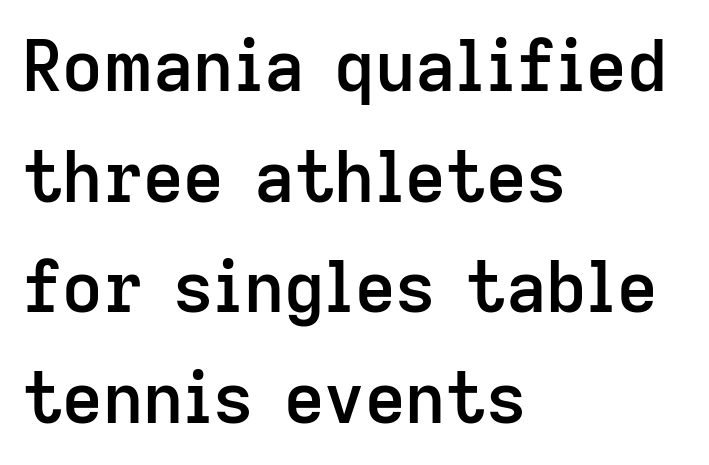
A typesetter would call this proportional, since set widths differ per character. This block has exactly the height ordinary leading produces. All the whitespace from short lines collects on the right. Unmarked baselines from the first word to the last. Slightly chunky letters — semibold, I'd say, not full bold.
